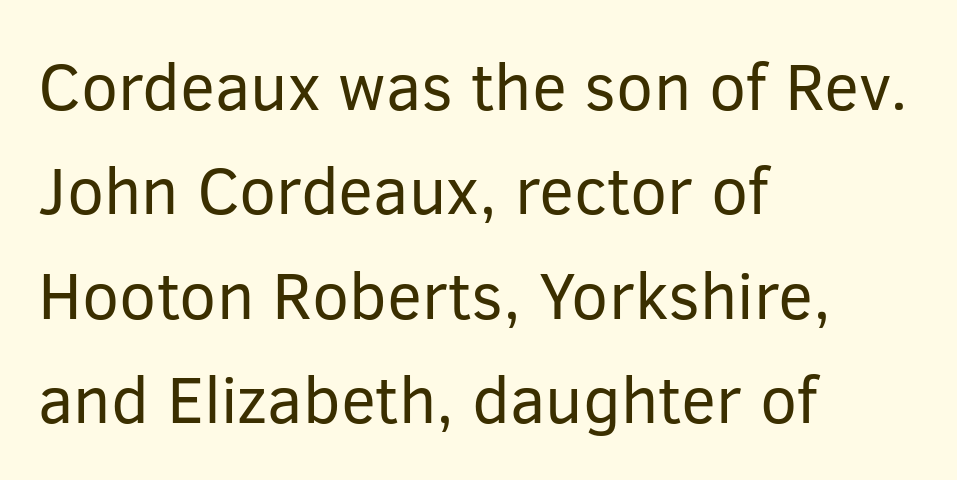
Q: Is the text bold? A: No.
Q: Is the text italic (slanted)? A: No, it is upright.
Q: Is the typeface a serif or a sans-serif typeface? A: Sans-serif.
Q: Is the text underlined? A: No.
Q: How is the paragraph aligned? A: Left-aligned.
Q: Is the spacing between letters normal or unusually wide? A: Normal.
Q: Is the spacing between lines tight, normal or loose? A: Normal.
Q: Width (condensed, normal, or wide)? A: Normal.
Q: Stroke contrast? A: Low.
Q: x-height? A: Medium.
Q: Monospaced? A: No.
